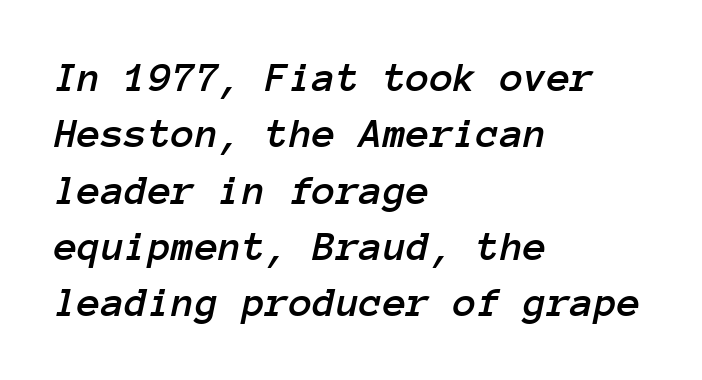
{"italic": "yes", "lean": "right", "slant_degrees": 12, "width": "normal", "stroke_contrast": "low", "x_height": "medium", "monospaced": "yes", "underline": "no", "align": "left", "line_spacing": "normal", "line_spacing_ratio": 1.31, "letter_spacing": "normal", "letter_spacing_em": 0.0, "glyph_px": 43}
